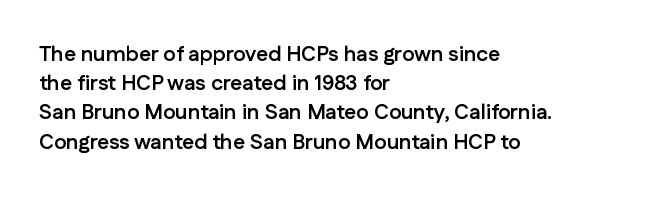
Q: Is the text bold? A: Yes.
Q: Is the text italic (slanted)? A: No, it is upright.
Q: Is the text underlined? A: No.
Q: How is the paragraph aligned? A: Left-aligned.
Q: Is the spacing between letters normal or unusually wide? A: Normal.
Q: Is the spacing between lines tight, normal or loose? A: Normal.
